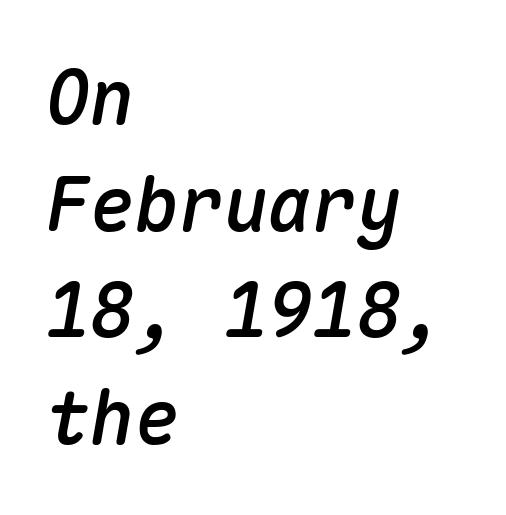
The image shows 74 px text type, italic (leaning right), monospaced; set left-aligned, normal line spacing (1.44x), normal letter spacing, not underlined; medium stroke contrast and a medium x-height.
